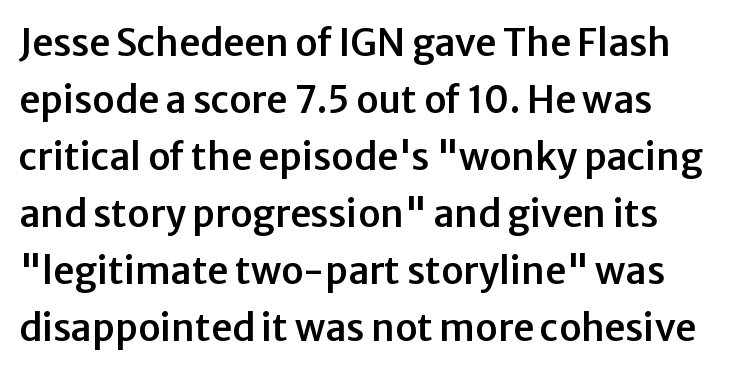
The image shows 37 px sans-serif type, upright; set left-aligned, normal line spacing (1.54x), normal letter spacing, not underlined; low stroke contrast and a medium x-height.
